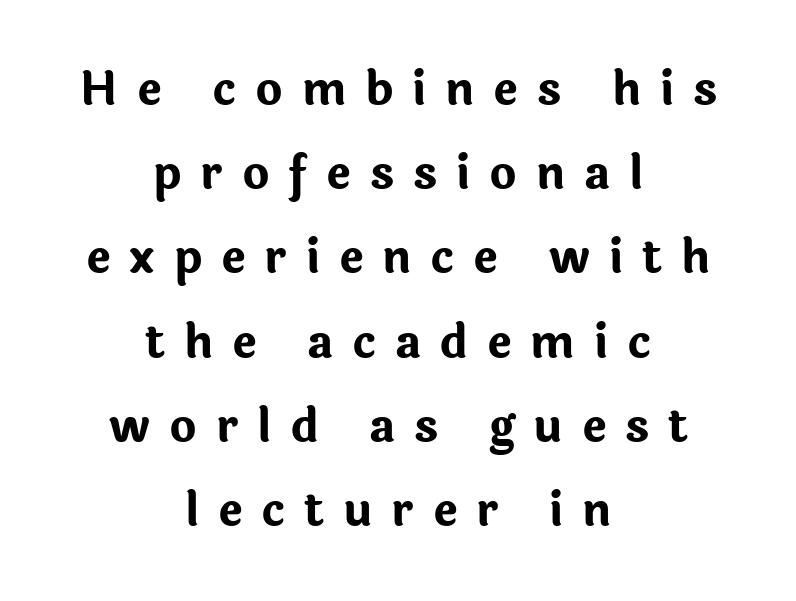
The image shows 46 px bold sans-serif type, upright; set centered, line spacing 1.83x, unusually wide letter spacing (+0.41 em), not underlined; low stroke contrast and a medium x-height.
